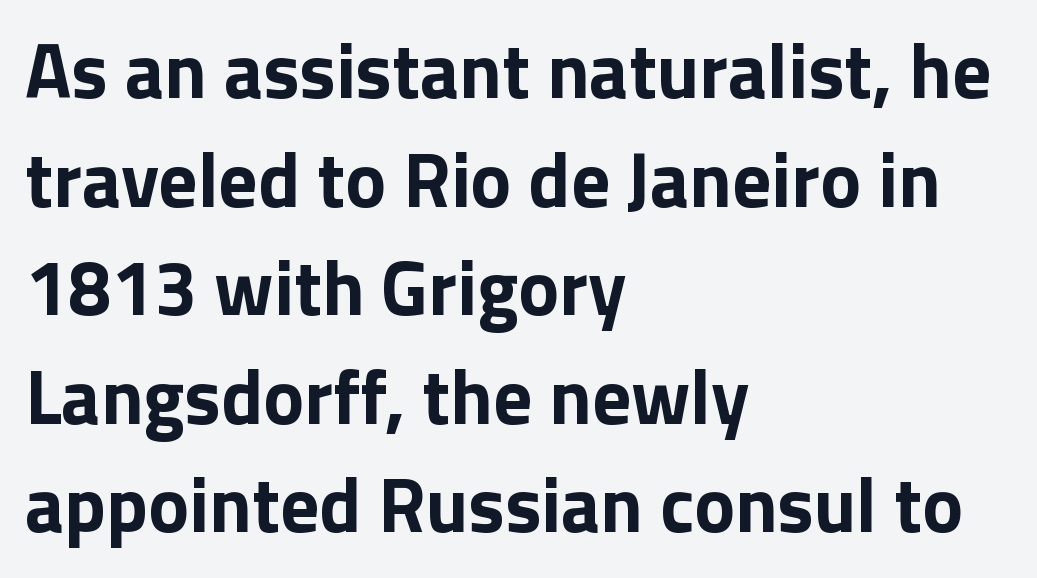
Proportional: the letters do not fall into vertical columns. In terms of weight, the rendering is a true, heavy bold. The face used here is a sans, in the tradition of grotesques and geometrics. In terms of letterspacing, this is plain default setting. Quick note: not italic, upright.
